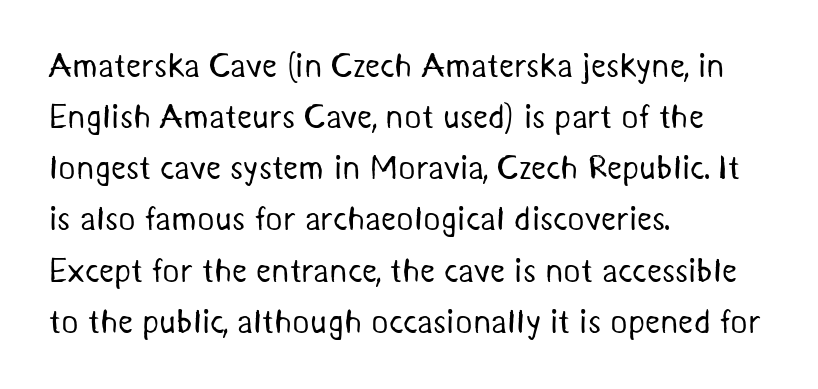
Visually the block forms a straight wall on the left and a jagged coastline on the right. Normally led — the rows are evenly, conventionally spaced. The type is set solid horizontally, with unmodified tracking. Here the designer chose a conventional face with non-uniform glyph widths. Typographically, this falls in the sans-serif category. Is this a heavy cut? Hardly; it is regular or lighter.
